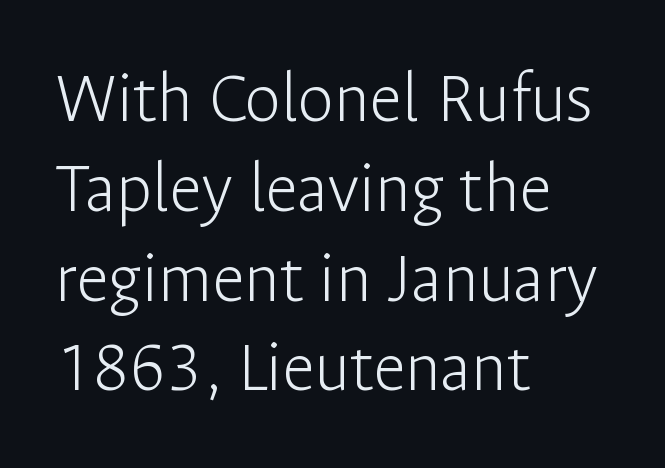
The image shows 73 px light sans-serif type, upright; set left-aligned, line spacing 1.23x, normal letter spacing, not underlined; low stroke contrast and a medium x-height.
